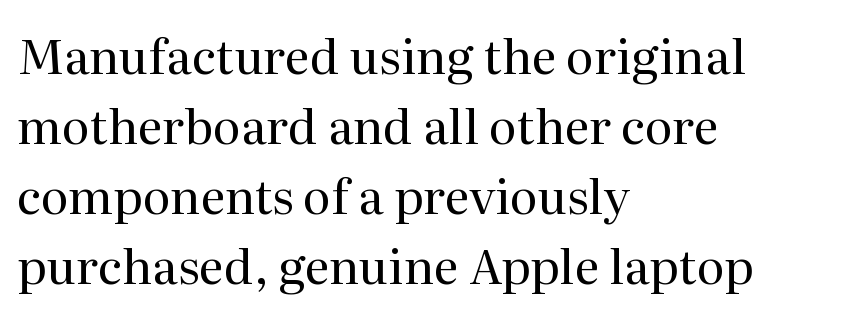
Descenders are the only things crossing below the line. Is this a fixed-width face? No — the glyphs have proportional, varying widths. A quiet, ordinary-to-light weight characterises the typeface. These lines stack with their left ends in a neat column.
